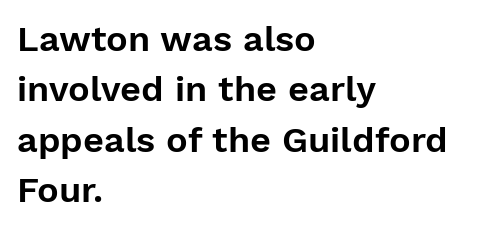
Q: Is the text italic (slanted)? A: No, it is upright.
Q: Is the typeface a serif or a sans-serif typeface? A: Sans-serif.
Q: Is the text underlined? A: No.
Q: How is the paragraph aligned? A: Left-aligned.
Q: Is the spacing between letters normal or unusually wide? A: Normal.
Q: Is the spacing between lines tight, normal or loose? A: Normal.
Q: Width (condensed, normal, or wide)? A: Normal.
Q: Stroke contrast? A: Low.
Q: x-height? A: Medium.
Q: Monospaced? A: No.
